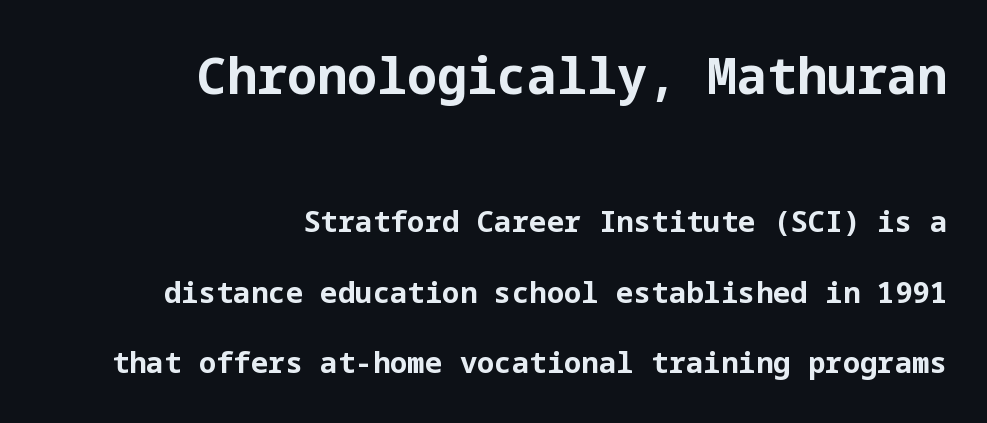
Q: Is the text bold? A: Yes.
Q: Is the text italic (slanted)? A: No, it is upright.
Q: Is the typeface a serif or a sans-serif typeface? A: Sans-serif.
Q: Is the text underlined? A: No.
Q: How is the paragraph aligned? A: Right-aligned.
Q: Is the spacing between letters normal or unusually wide? A: Normal.
Q: Is the spacing between lines tight, normal or loose? A: Loose.
Q: Which block of text is set in a larger size, the first (top) or the second (bottom)? A: The first (top) one.
Q: Width (condensed, normal, or wide)? A: Normal.
Q: Stroke contrast? A: Low.
Q: x-height? A: Medium.
